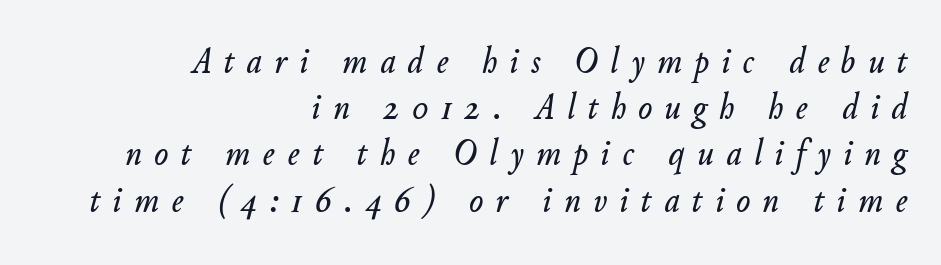
{"italic": "yes", "lean": "right", "slant_degrees": 11, "width": "normal", "stroke_contrast": "low", "x_height": "small", "monospaced": "no", "underline": "no", "align": "right", "line_spacing": "normal", "line_spacing_ratio": 1.25, "letter_spacing": "wide", "letter_spacing_em": 0.34, "glyph_px": 37}
